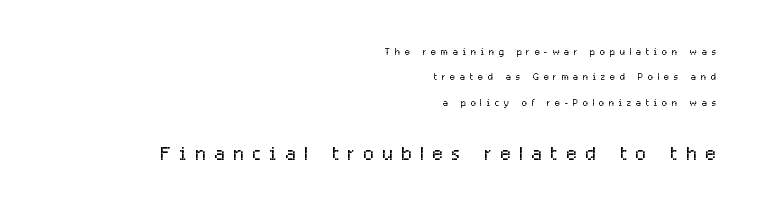
You get the small type first, then a jump to larger type. The zone under the glyphs is completely vacant. The passage shown has open, widely tracked lettering throughout. The type sits square on the baseline with zero lean. Line ends are locked; line starts wander.
